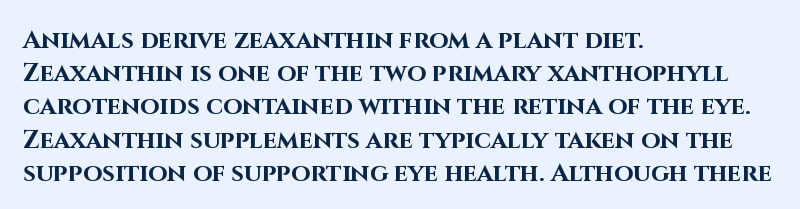
{"italic": "no", "bold": "yes", "underline": "no", "align": "left", "line_spacing": "normal", "line_spacing_ratio": 1.33, "letter_spacing": "normal", "letter_spacing_em": 0.0, "glyph_px": 25}
